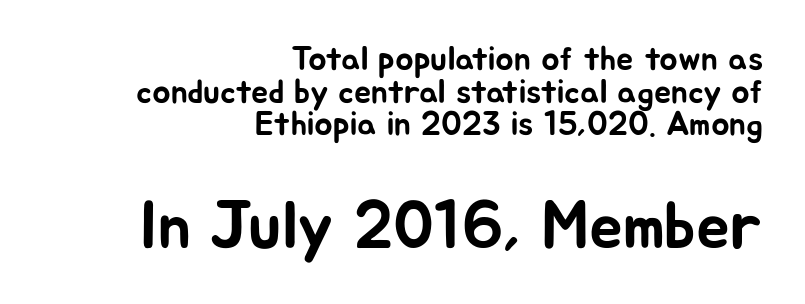
{"serif": "no", "italic": "no", "width": "normal", "stroke_contrast": "low", "x_height": "medium", "monospaced": "no", "underline": "no", "align": "right", "line_spacing": "tight", "line_spacing_ratio": 0.96, "letter_spacing": "normal", "letter_spacing_em": 0.0, "larger_block": "second", "size_ratio": 1.97, "glyph_px": 67}
